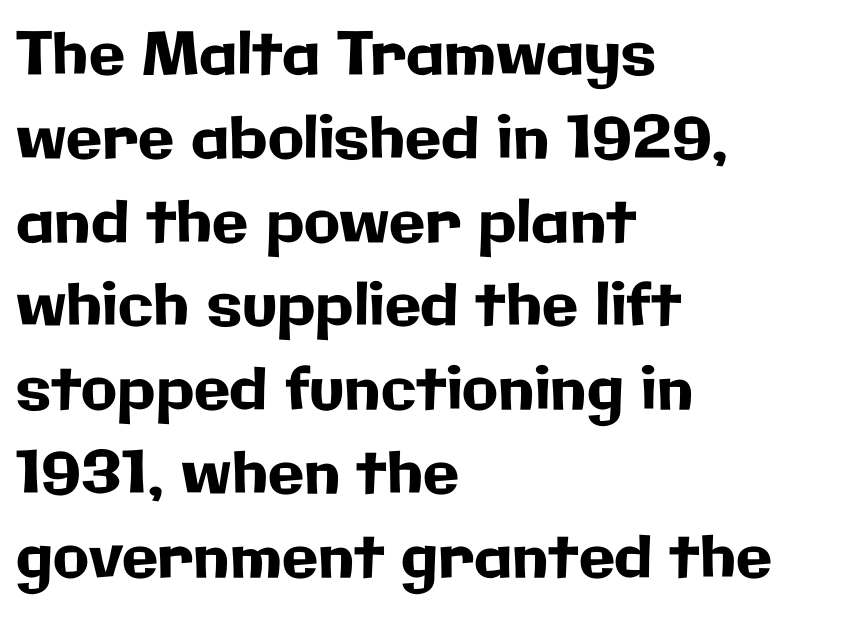
The image shows 59 px sans-serif type, upright; set left-aligned, normal line spacing (1.42x), normal letter spacing, not underlined; low stroke contrast and a medium x-height.
